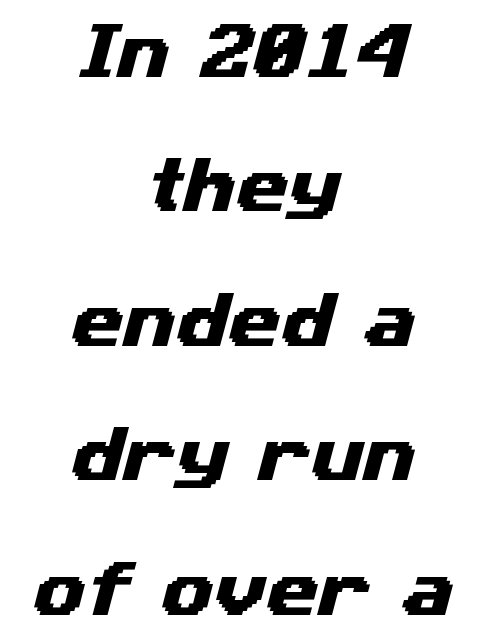
The image shows 60 px wide sans-serif type; set centered, loose line spacing (2.24x), normal letter spacing, not underlined; medium stroke contrast and a medium x-height.
